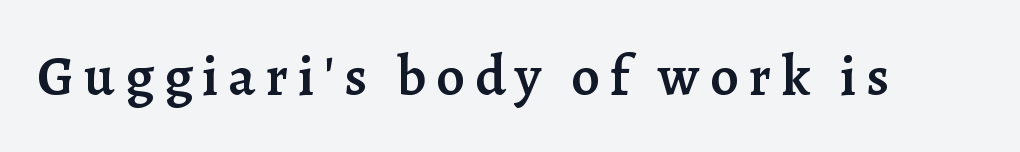
Each letter's strokes conclude with small projecting serifs. Glance below the letters and you will spot only blank space. If you drew a line through each stem, it would be perfectly vertical. This sample has the flowing, uneven cadence of proportional lettering. I'd describe the lettering as semibold — firm but not a full bold.
